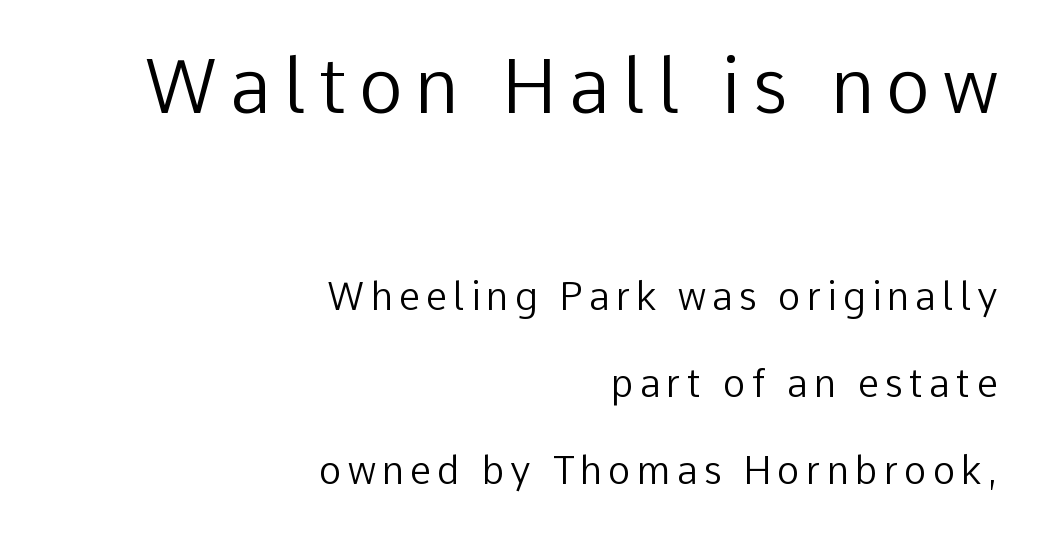
Q: Is the text bold? A: No.
Q: Is the text italic (slanted)? A: No, it is upright.
Q: Is the typeface a serif or a sans-serif typeface? A: Sans-serif.
Q: Is the text underlined? A: No.
Q: How is the paragraph aligned? A: Right-aligned.
Q: Is the spacing between lines tight, normal or loose? A: Loose.
Q: Which block of text is set in a larger size, the first (top) or the second (bottom)? A: The first (top) one.
Q: Width (condensed, normal, or wide)? A: Normal.
Q: Stroke contrast? A: Low.
Q: x-height? A: Medium.
Q: Monospaced? A: No.
